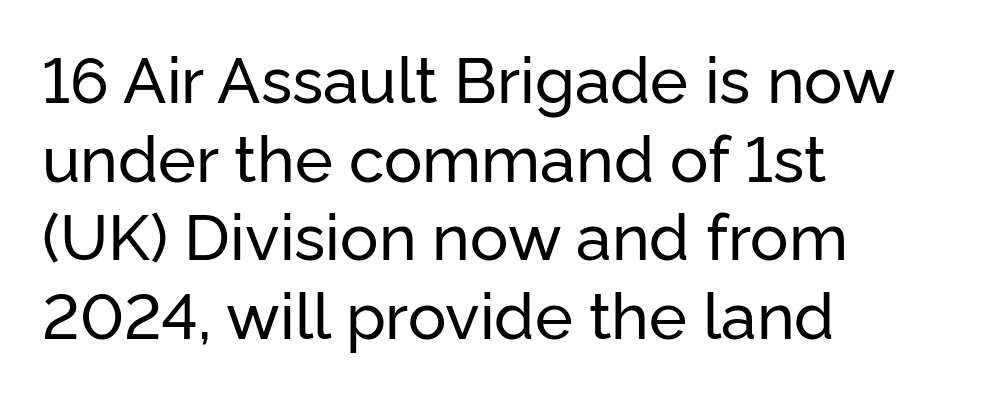
The image shows 64 px sans-serif type, upright; set left-aligned, line spacing 1.23x, normal letter spacing, not underlined; low stroke contrast and a medium x-height.
